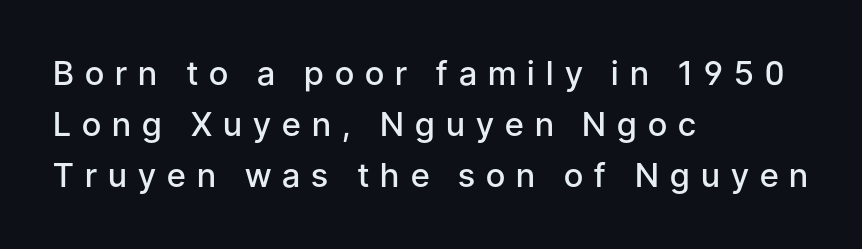
Q: Is the text bold? A: Semi-bold.
Q: Is the text italic (slanted)? A: No, it is upright.
Q: Is the typeface a serif or a sans-serif typeface? A: Sans-serif.
Q: Is the text underlined? A: No.
Q: How is the paragraph aligned? A: Left-aligned.
Q: Is the spacing between letters normal or unusually wide? A: Unusually wide.
Q: Is the spacing between lines tight, normal or loose? A: Normal.
Q: Width (condensed, normal, or wide)? A: Normal.
Q: Stroke contrast? A: Low.
Q: x-height? A: Medium.
Q: Monospaced? A: No.
